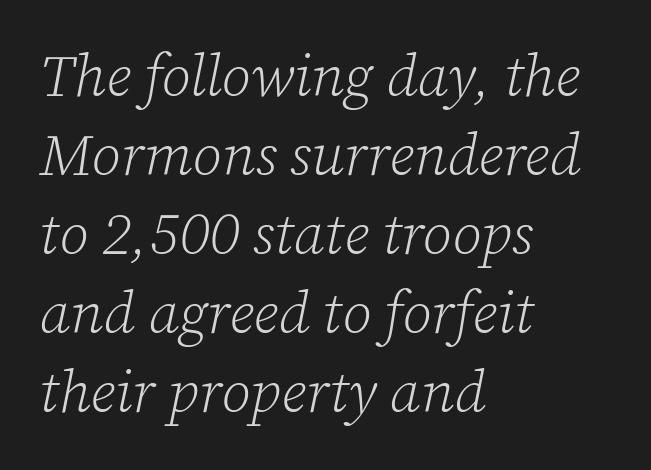
Q: Is the text bold? A: No.
Q: Is the text italic (slanted)? A: Yes, it leans right by about 12 degrees.
Q: Is the typeface a serif or a sans-serif typeface? A: Serif.
Q: Is the text underlined? A: No.
Q: How is the paragraph aligned? A: Left-aligned.
Q: Is the spacing between letters normal or unusually wide? A: Normal.
Q: Is the spacing between lines tight, normal or loose? A: Normal.
Q: Width (condensed, normal, or wide)? A: Normal.
Q: Stroke contrast? A: Low.
Q: x-height? A: Medium.
Q: Monospaced? A: No.
